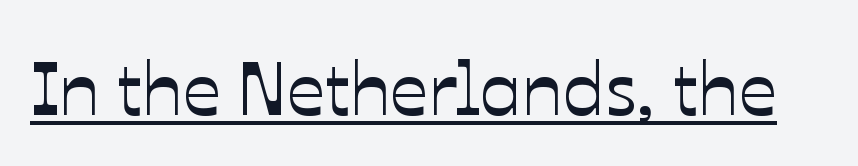
The image shows 75 px text type, upright; set normal letter spacing, underlined; low stroke contrast and a medium x-height.
